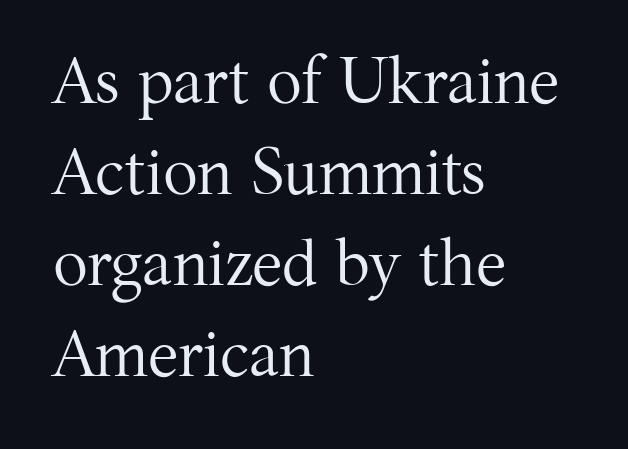
Q: Is the text bold? A: No.
Q: Is the text italic (slanted)? A: No, it is upright.
Q: Is the typeface a serif or a sans-serif typeface? A: Serif.
Q: Is the text underlined? A: No.
Q: How is the paragraph aligned? A: Left-aligned.
Q: Is the spacing between letters normal or unusually wide? A: Normal.
Q: Is the spacing between lines tight, normal or loose? A: Normal.
Q: Width (condensed, normal, or wide)? A: Normal.
Q: Stroke contrast? A: Medium.
Q: x-height? A: Medium.
Q: Monospaced? A: No.
